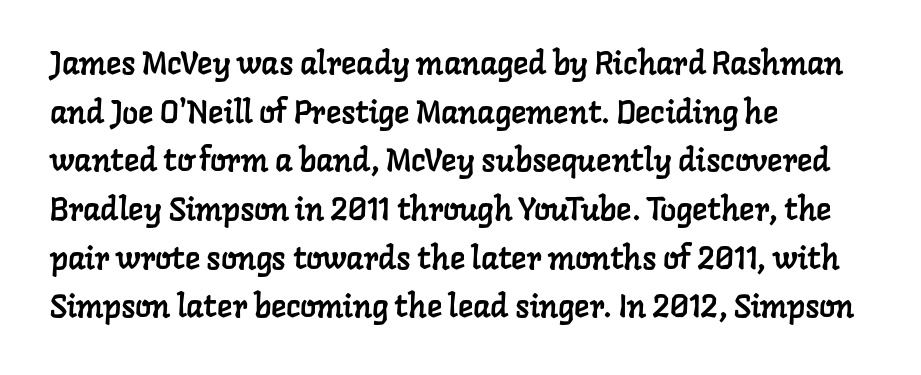
The image shows 32 px serif type; set left-aligned, normal line spacing (1.52x), normal letter spacing, not underlined; low stroke contrast and a medium x-height.
